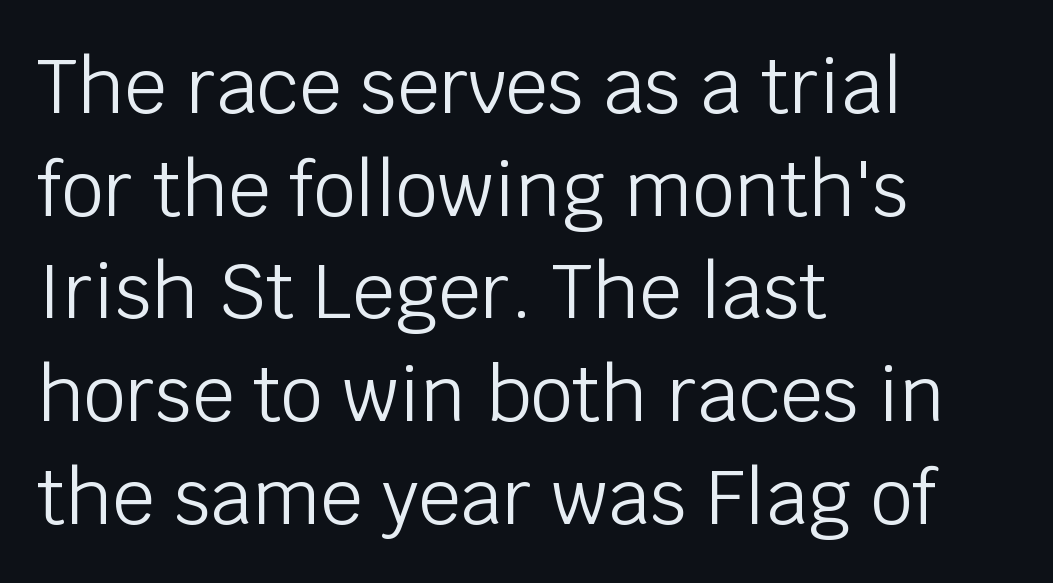
The image shows 75 px light sans-serif type, upright; set left-aligned, normal line spacing (1.37x), normal letter spacing, not underlined; low stroke contrast and a large x-height.
